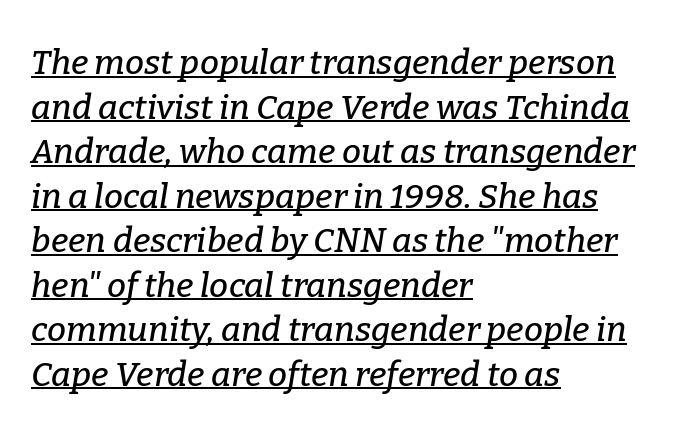
The image shows 34 px serif type, italic (leaning right); set left-aligned, normal line spacing (1.31x), normal letter spacing, underlined; low stroke contrast and a medium x-height.
